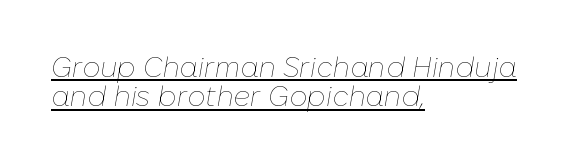
The image shows 28 px thin type, italic (leaning right); set left-aligned, tight line spacing (1.05x), normal letter spacing, underlined; low stroke contrast and a medium x-height.
